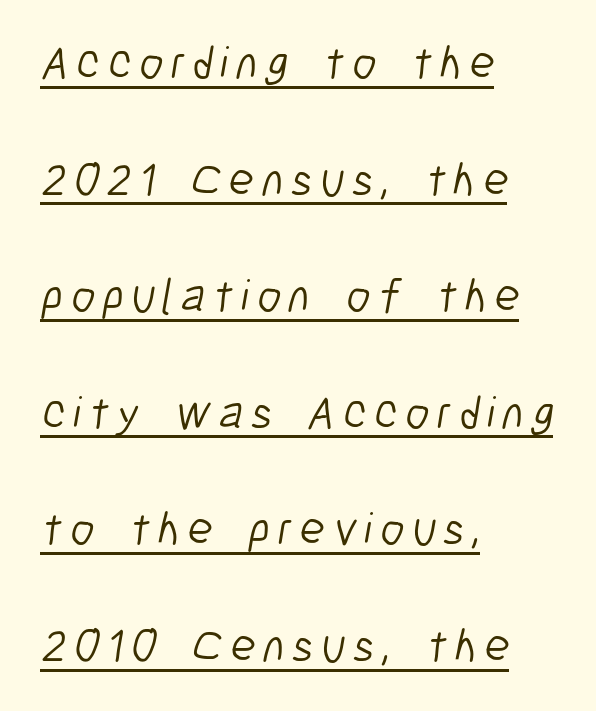
{"serif": "no", "bold": "no", "weight": "light", "width": "condensed", "stroke_contrast": "low", "x_height": "medium", "monospaced": "no", "underline": "yes", "align": "left", "line_spacing": "loose", "line_spacing_ratio": 2.48, "glyph_px": 47}
